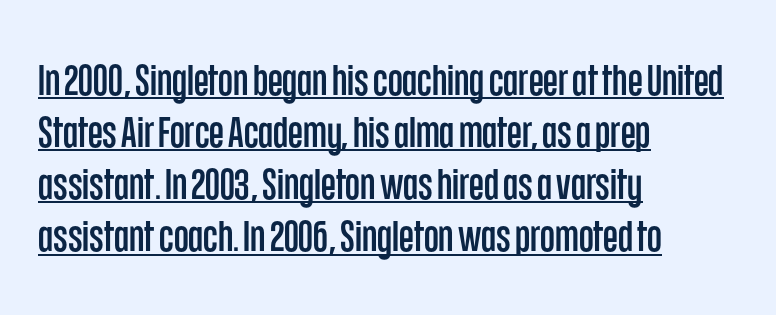
Compared with a centered layout, this one pins lines to the left instead. Short note: letters normally spaced. Check where the strokes stop: nothing finishes them off — pure sans. Quick note: not italic, upright. Note the varied advance widths — an 'i' is clearly narrower than an 'm'. This rendering features underlined lettering.
